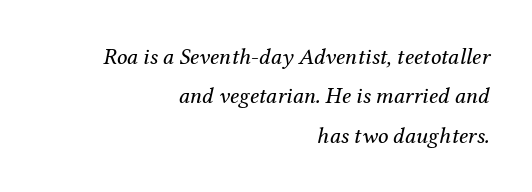
{"italic": "yes", "lean": "right", "slant_degrees": 12, "bold": "no", "underline": "no", "align": "right", "line_spacing_ratio": 1.71, "letter_spacing": "normal", "letter_spacing_em": 0.0, "glyph_px": 23}
